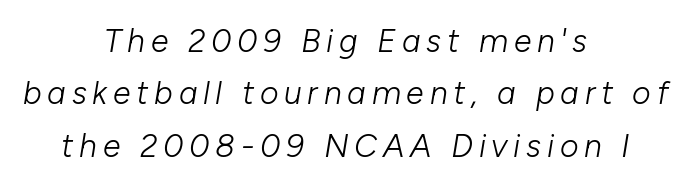
Q: Is the text bold? A: No.
Q: Is the text italic (slanted)? A: Yes, it leans right by about 10 degrees.
Q: Is the text underlined? A: No.
Q: How is the paragraph aligned? A: Centered.
Q: Is the spacing between lines tight, normal or loose? A: Normal.
Q: Width (condensed, normal, or wide)? A: Normal.
Q: Stroke contrast? A: Low.
Q: x-height? A: Medium.
Q: Monospaced? A: No.
